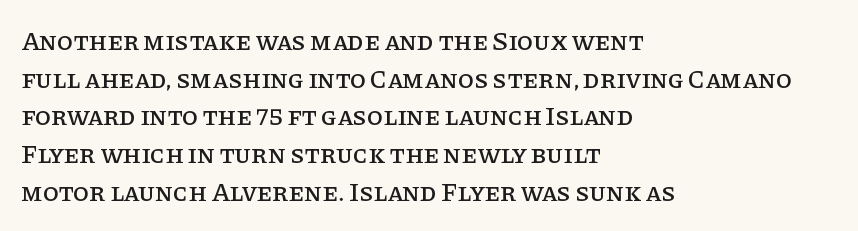
The image shows 26 px text type, upright; set left-aligned, normal line spacing (1.45x), normal letter spacing, not underlined.
